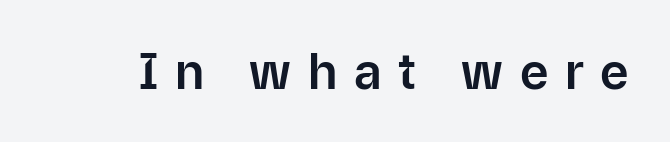
The lettering stays uniformly vertical, giving the passage a roman look. The letters advance in unequal steps, a hallmark of proportional type. No word sits above an underline. How are the letters spaced? Widely, with obvious added tracking. The type family on display is of the sans-serif kind.
